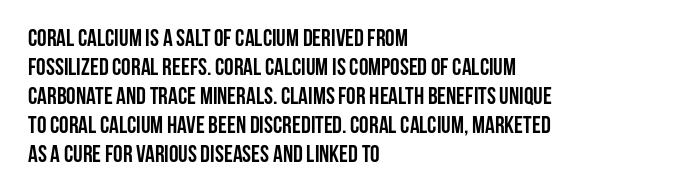
{"italic": "no", "bold": "yes", "underline": "no", "align": "left", "line_spacing_ratio": 1.21, "letter_spacing": "normal", "letter_spacing_em": 0.0, "glyph_px": 24}
